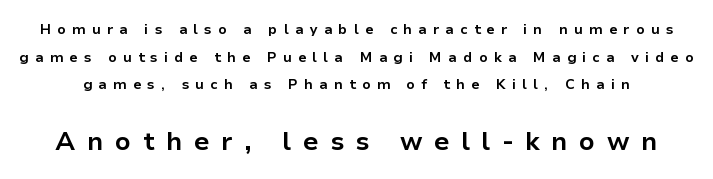
Q: Is the text bold? A: Yes.
Q: Is the text italic (slanted)? A: No, it is upright.
Q: Is the text underlined? A: No.
Q: Is the spacing between letters normal or unusually wide? A: Unusually wide.
Q: Is the spacing between lines tight, normal or loose? A: Loose.
Q: Which block of text is set in a larger size, the first (top) or the second (bottom)? A: The second (bottom) one.
